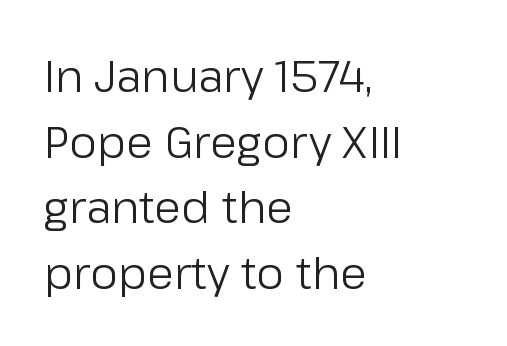
{"serif": "no", "italic": "no", "bold": "no", "weight": "regular", "width": "normal", "stroke_contrast": "low", "x_height": "medium", "monospaced": "no", "underline": "no", "align": "left", "line_spacing": "normal", "line_spacing_ratio": 1.49, "letter_spacing": "normal", "letter_spacing_em": 0.0, "glyph_px": 44}
